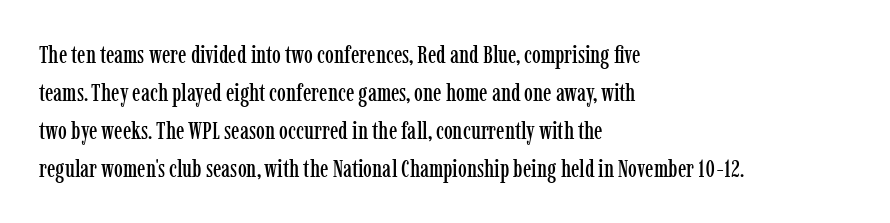
The image shows 25 px text type, upright; set left-aligned, normal line spacing (1.52x), normal letter spacing, not underlined.
